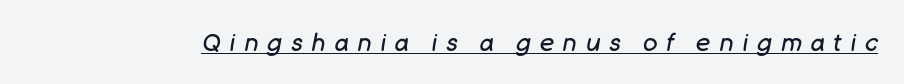
The image shows 24 px text type, italic (leaning right); set unusually wide letter spacing (+0.37 em), underlined.
